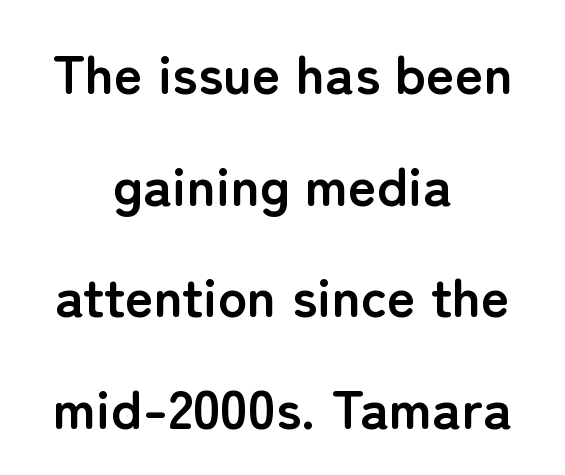
{"serif": "no", "italic": "no", "bold": "yes", "weight": "semibold", "width": "normal", "stroke_contrast": "low", "x_height": "medium", "monospaced": "no", "underline": "no", "align": "center", "line_spacing": "loose", "line_spacing_ratio": 2.03, "letter_spacing": "normal", "letter_spacing_em": 0.0, "glyph_px": 55}
